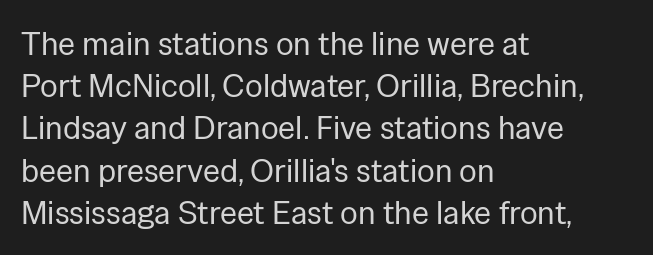
The image shows 33 px regular-weight sans-serif type, upright; set left-aligned, normal line spacing (1.28x), normal letter spacing, not underlined; low stroke contrast and a medium x-height.
